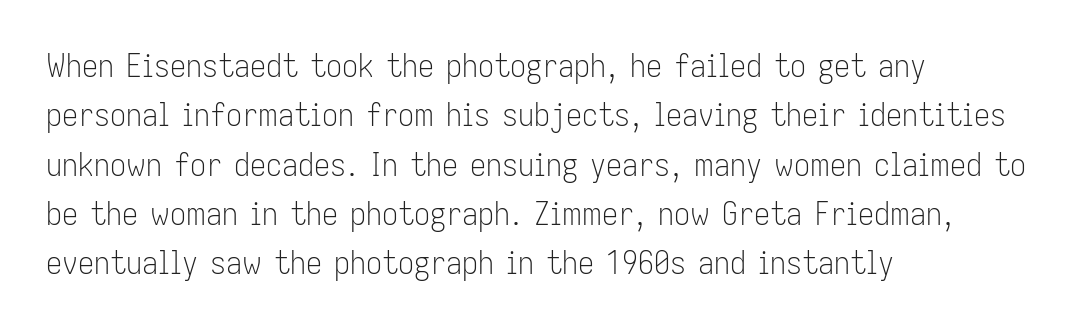
Q: Is the text bold? A: No.
Q: Is the text italic (slanted)? A: No, it is upright.
Q: Is the typeface a serif or a sans-serif typeface? A: Sans-serif.
Q: Is the text underlined? A: No.
Q: How is the paragraph aligned? A: Left-aligned.
Q: Is the spacing between letters normal or unusually wide? A: Normal.
Q: Is the spacing between lines tight, normal or loose? A: Normal.
Q: Width (condensed, normal, or wide)? A: Condensed.
Q: Stroke contrast? A: Low.
Q: x-height? A: Medium.
Q: Monospaced? A: No.
